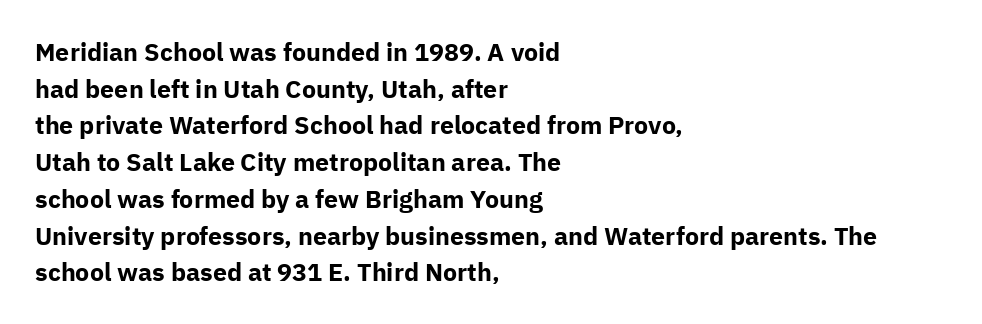
Q: Is the text bold? A: Yes.
Q: Is the text italic (slanted)? A: No, it is upright.
Q: Is the text underlined? A: No.
Q: How is the paragraph aligned? A: Left-aligned.
Q: Is the spacing between letters normal or unusually wide? A: Normal.
Q: Is the spacing between lines tight, normal or loose? A: Normal.
